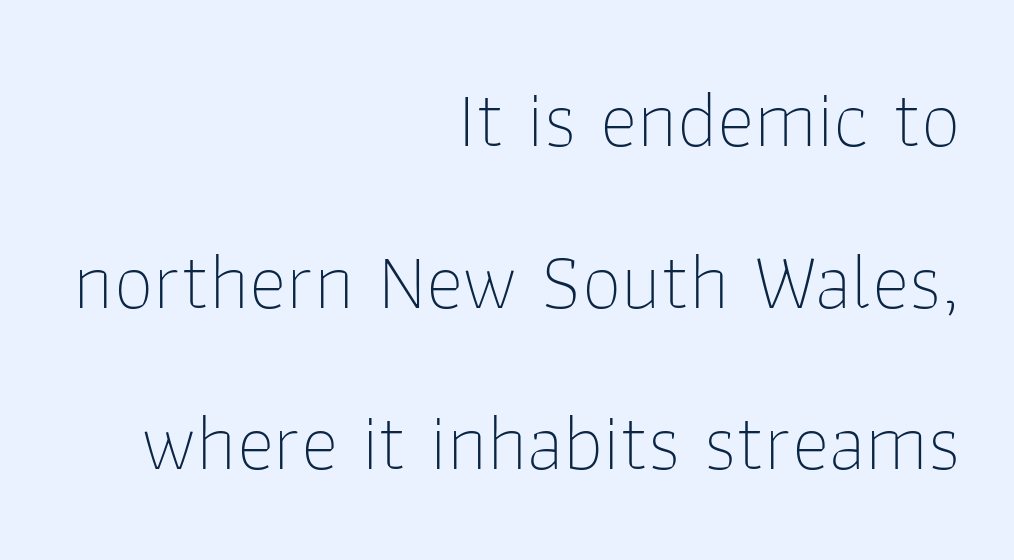
The image shows 80 px thin sans-serif type, upright; set right-aligned, loose line spacing (2.02x), normal letter spacing, not underlined; low stroke contrast and a medium x-height.
